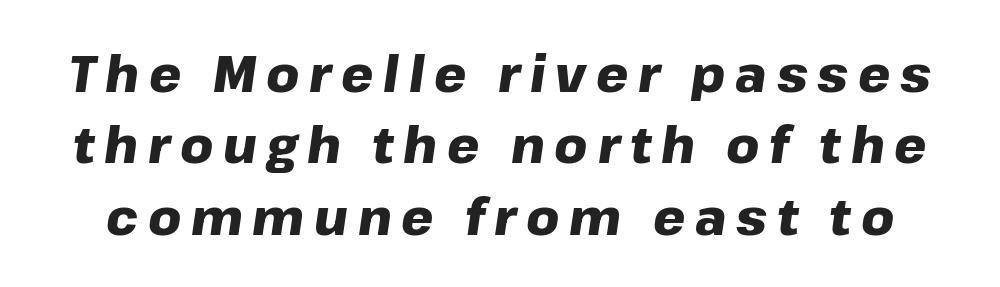
{"italic": "yes", "lean": "right", "slant_degrees": 8, "bold": "yes", "weight": "heavy", "width": "normal", "stroke_contrast": "low", "x_height": "medium", "monospaced": "no", "underline": "no", "line_spacing": "normal", "line_spacing_ratio": 1.4, "glyph_px": 51}
